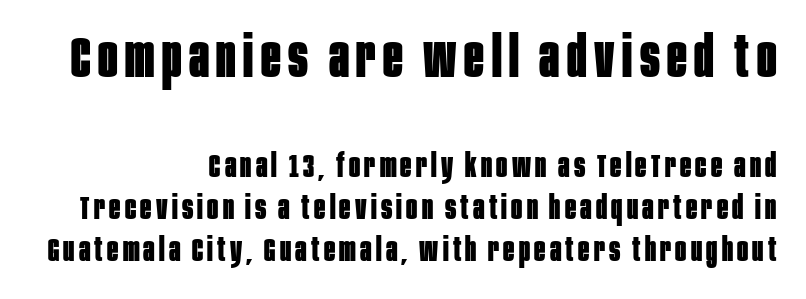
Q: Is the text bold? A: Yes.
Q: Is the text italic (slanted)? A: No, it is upright.
Q: Is the typeface a serif or a sans-serif typeface? A: Sans-serif.
Q: Is the text underlined? A: No.
Q: How is the paragraph aligned? A: Right-aligned.
Q: Is the spacing between lines tight, normal or loose? A: Normal.
Q: Which block of text is set in a larger size, the first (top) or the second (bottom)? A: The first (top) one.
Q: Width (condensed, normal, or wide)? A: Condensed.
Q: Stroke contrast? A: Low.
Q: x-height? A: Large.
Q: Monospaced? A: No.
